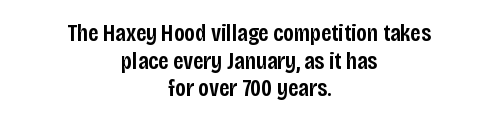
{"italic": "no", "bold": "semi", "underline": "no", "align": "center", "line_spacing": "tight", "line_spacing_ratio": 1.15, "letter_spacing": "normal", "letter_spacing_em": 0.0, "glyph_px": 24}
